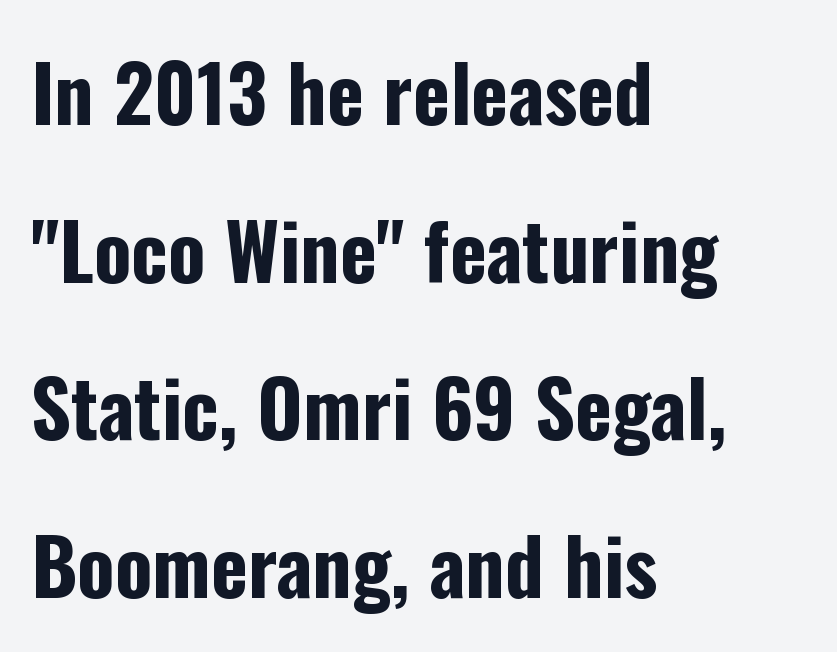
{"serif": "no", "italic": "no", "bold": "yes", "weight": "bold", "width": "condensed", "stroke_contrast": "low", "x_height": "medium", "monospaced": "no", "underline": "no", "align": "left", "line_spacing": "loose", "line_spacing_ratio": 2.02, "letter_spacing": "normal", "letter_spacing_em": 0.0, "glyph_px": 78}
